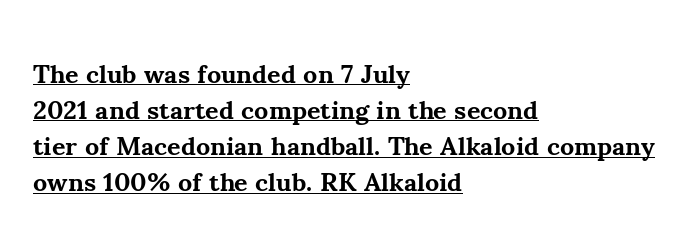
Q: Is the text bold? A: Yes.
Q: Is the text italic (slanted)? A: No, it is upright.
Q: Is the text underlined? A: Yes.
Q: How is the paragraph aligned? A: Left-aligned.
Q: Is the spacing between letters normal or unusually wide? A: Normal.
Q: Is the spacing between lines tight, normal or loose? A: Normal.
